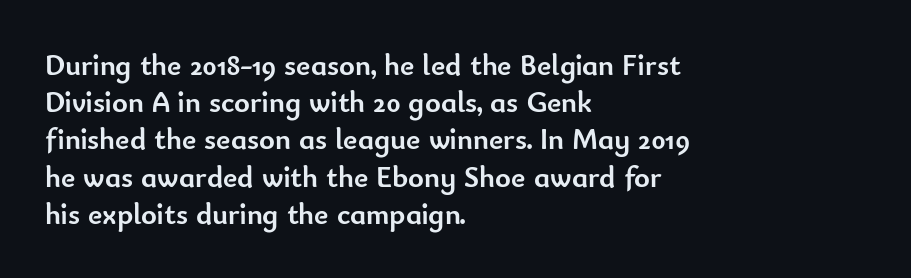
The image shows 30 px semibold sans-serif type, upright; set left-aligned, line spacing 1.24x, normal letter spacing, not underlined; low stroke contrast and a small x-height.
